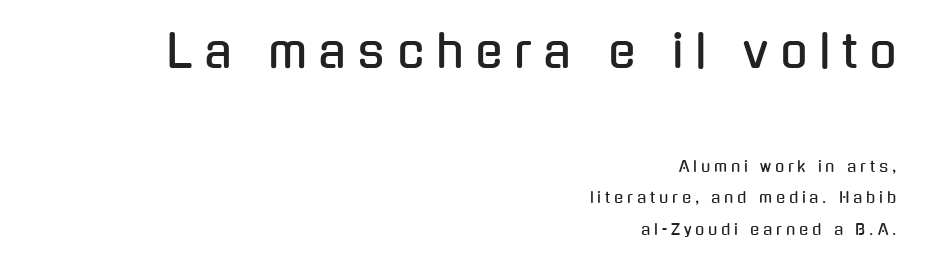
Looks like regular typesetting: each glyph gets only the width it needs. The letterforms stand isolated, each surrounded by extra space. Alignment: flush right. Does the lettering tilt? It doesn't — this is upright. Bigger letters appear in the top chunk; the bottom chunk is reduced. Decoration check: the copy has no underline.
